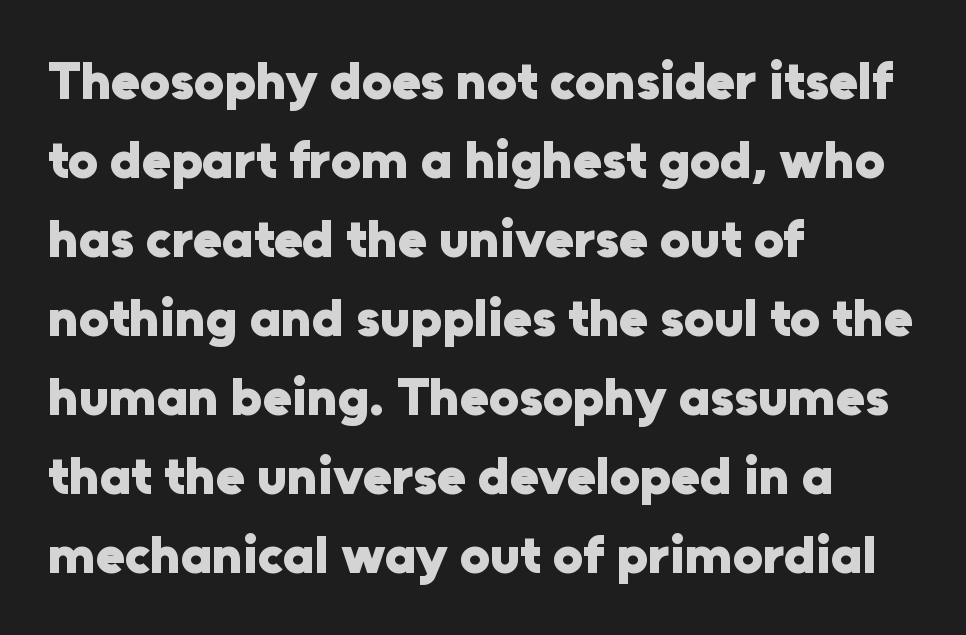
Q: Is the text bold? A: Yes.
Q: Is the text italic (slanted)? A: No, it is upright.
Q: Is the typeface a serif or a sans-serif typeface? A: Sans-serif.
Q: Is the text underlined? A: No.
Q: How is the paragraph aligned? A: Left-aligned.
Q: Is the spacing between letters normal or unusually wide? A: Normal.
Q: Is the spacing between lines tight, normal or loose? A: Normal.
Q: Width (condensed, normal, or wide)? A: Normal.
Q: Stroke contrast? A: Low.
Q: x-height? A: Medium.
Q: Monospaced? A: No.
